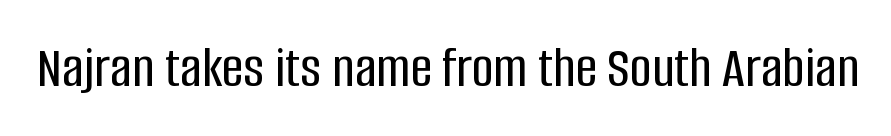
{"serif": "no", "italic": "no", "width": "condensed", "stroke_contrast": "low", "x_height": "large", "monospaced": "no", "underline": "no", "letter_spacing": "normal", "letter_spacing_em": 0.0, "glyph_px": 60}
